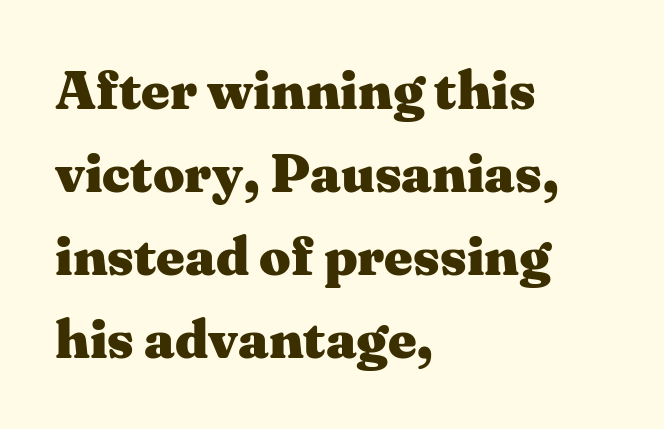
{"serif": "yes", "italic": "no", "bold": "yes", "weight": "heavy", "width": "wide", "stroke_contrast": "medium", "x_height": "medium", "monospaced": "no", "underline": "no", "align": "left", "line_spacing": "normal", "line_spacing_ratio": 1.51, "letter_spacing": "normal", "letter_spacing_em": 0.0, "glyph_px": 55}
